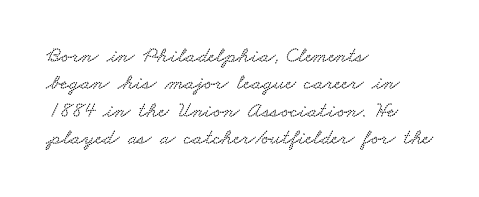
Q: Is the text underlined? A: No.
Q: How is the paragraph aligned? A: Left-aligned.
Q: Is the spacing between letters normal or unusually wide? A: Normal.
